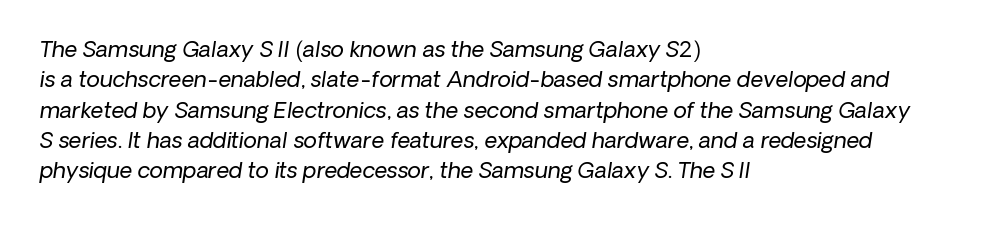
The image shows 22 px text type, italic (leaning right); set left-aligned, normal line spacing (1.38x), normal letter spacing, not underlined.
